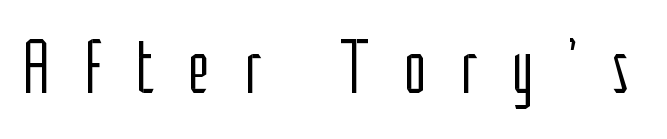
In terms of letterform style, serifs are entirely absent. When letters stand straight like this, we call the style roman or upright. Anything drawn beneath the words? Only blank space. Think of a printed novel: that variable character pitch is what you see here. You could only call the tracking loose — the letters float apart.
